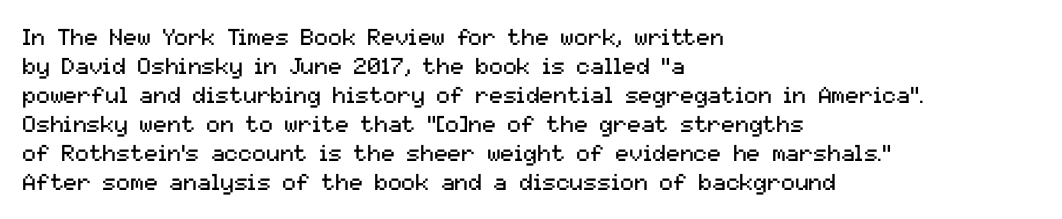
The image shows 23 px text type, upright; set left-aligned, normal line spacing (1.26x), normal letter spacing, not underlined.
